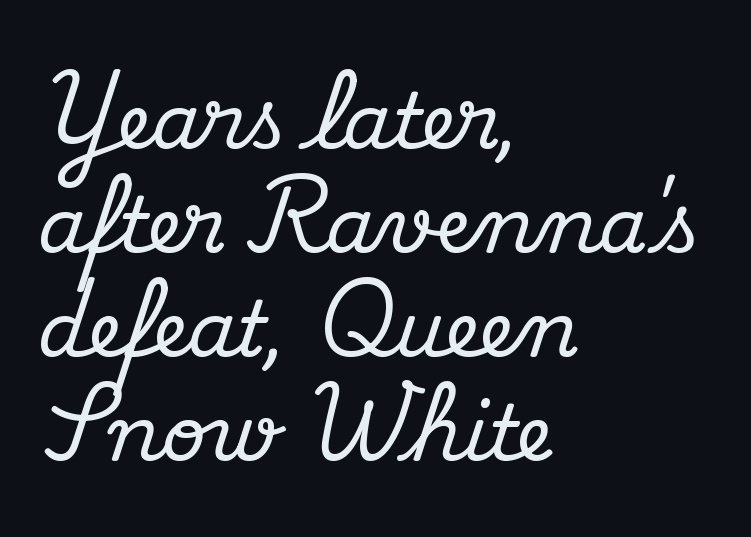
Q: Is the text italic (slanted)? A: Yes.
Q: Is the typeface a serif or a sans-serif typeface? A: Serif.
Q: Is the text underlined? A: No.
Q: How is the paragraph aligned? A: Left-aligned.
Q: Is the spacing between letters normal or unusually wide? A: Normal.
Q: Is the spacing between lines tight, normal or loose? A: Normal.
Q: Width (condensed, normal, or wide)? A: Normal.
Q: Stroke contrast? A: Medium.
Q: x-height? A: Small.
Q: Monospaced? A: No.
